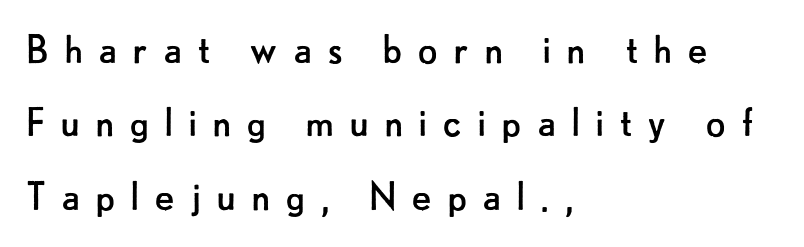
Italic: no, the glyphs are upright roman. Between one letter and the next there's a generous, obvious gap. Counters stay open thanks to moderate or lighter strokes. Spacing verdict: proportional, widths tailored to each character.
